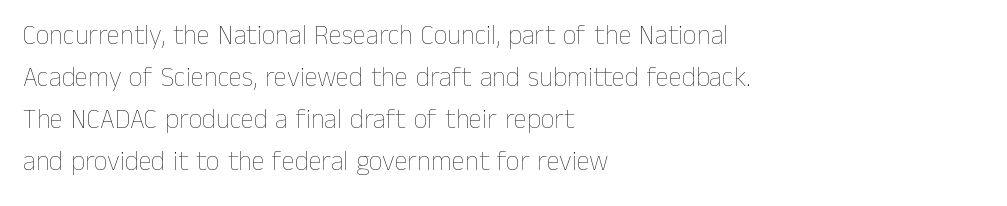
Q: Is the text bold? A: No.
Q: Is the text italic (slanted)? A: No, it is upright.
Q: Is the text underlined? A: No.
Q: How is the paragraph aligned? A: Left-aligned.
Q: Is the spacing between letters normal or unusually wide? A: Normal.
Q: Is the spacing between lines tight, normal or loose? A: Normal.
